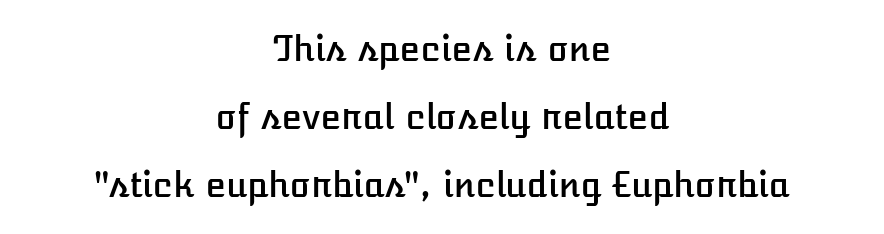
Bare-footed words on every line. These lines are centered, leaving both edges ragged. The letters advance in unequal steps, a hallmark of proportional type. The passage shown stacks its lines with a broad gap.
